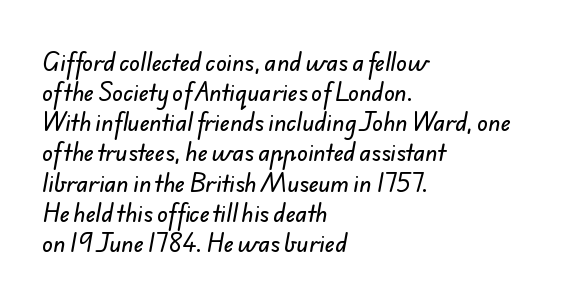
The image shows 22 px text type; set left-aligned, normal line spacing (1.37x), normal letter spacing, not underlined.
